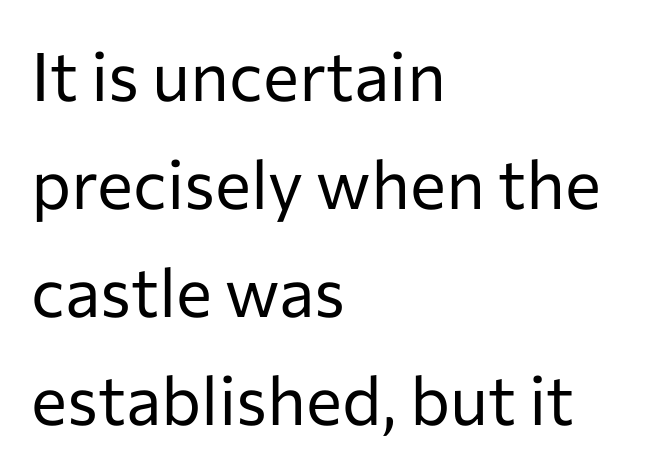
The image shows 68 px regular-weight sans-serif type, upright; set left-aligned, normal line spacing (1.59x), normal letter spacing, not underlined; low stroke contrast and a medium x-height.
